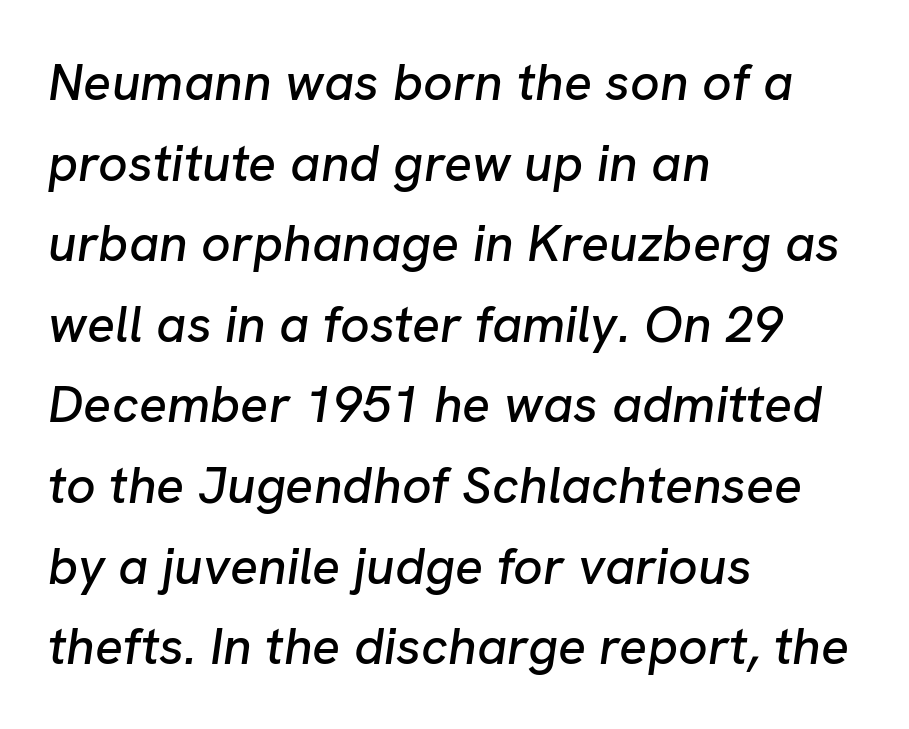
The image shows 52 px text type, italic (leaning right); set left-aligned, normal line spacing (1.55x), normal letter spacing, not underlined; low stroke contrast and a medium x-height.
